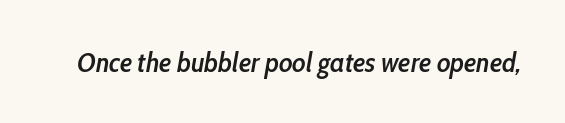
Think of a printed novel: that variable character pitch is what you see here. The glyphs have the mass of a demibold cut, below bold. Characters are canted at an angle relative to the baseline's perpendicular. Underlining? Definitely not there. Standard letterfit; no display-style spreading of the glyphs.
